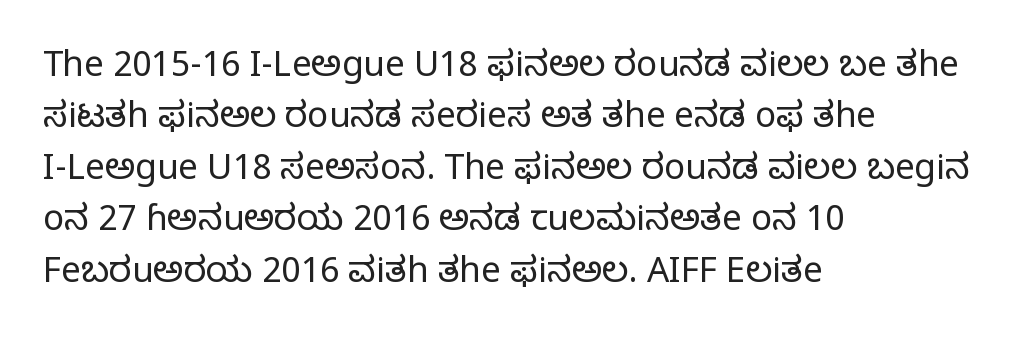
Stroke mass is kept to a normal reading level or below. Descender tails drop into unmarked territory. Leftover space on each line is placed entirely after the last word. The letters stand upright; this is a roman face. Rows of type keep a routine distance in the vertical direction.
